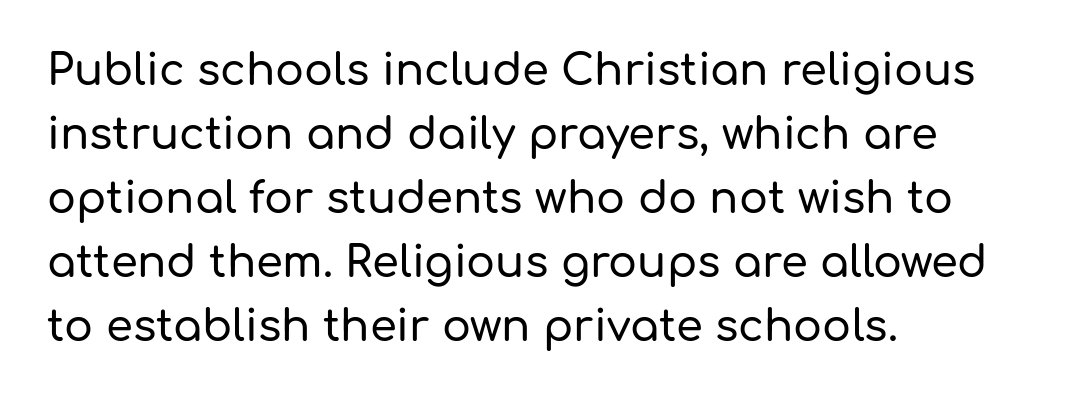
The image shows 43 px sans-serif type, upright; set left-aligned, normal line spacing (1.49x), normal letter spacing, not underlined; low stroke contrast and a medium x-height.
